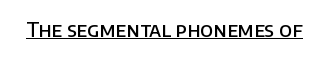
Vertical strokes here are truly vertical. Firm but not heavy-handed strokes: this text is semibold. A typographer would call this underscored text. Students, note that the glyphs here touch the page at normal intervals.
